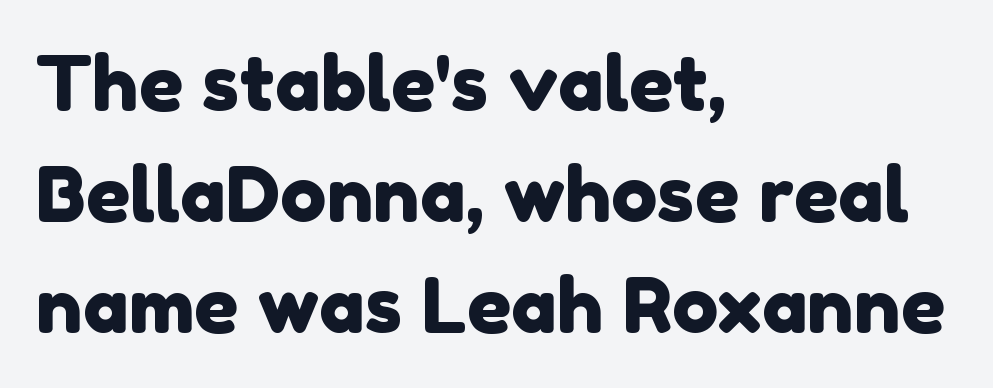
{"serif": "no", "width": "normal", "stroke_contrast": "low", "x_height": "medium", "monospaced": "no", "underline": "no", "align": "left", "line_spacing": "normal", "line_spacing_ratio": 1.44, "letter_spacing": "normal", "letter_spacing_em": 0.0, "glyph_px": 77}
